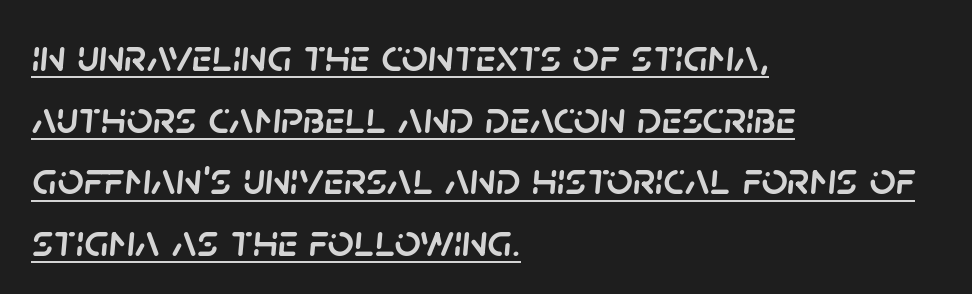
The image shows 46 px text type, italic (leaning right); set left-aligned, normal line spacing (1.34x), normal letter spacing, underlined; low stroke contrast and a large x-height.
